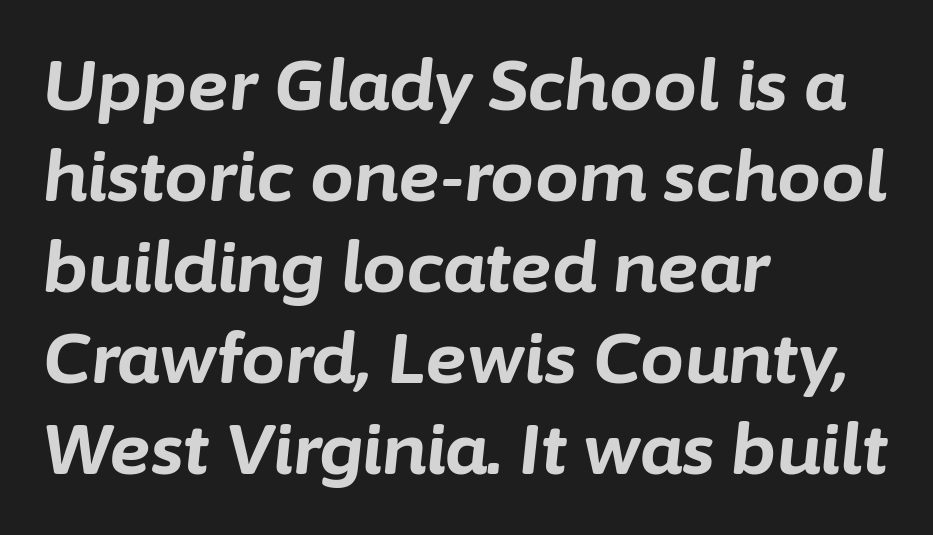
Q: Is the text bold? A: Yes.
Q: Is the text italic (slanted)? A: Yes, it leans right by about 6 degrees.
Q: Is the text underlined? A: No.
Q: How is the paragraph aligned? A: Left-aligned.
Q: Is the spacing between letters normal or unusually wide? A: Normal.
Q: Is the spacing between lines tight, normal or loose? A: Normal.
Q: Width (condensed, normal, or wide)? A: Normal.
Q: Stroke contrast? A: Low.
Q: x-height? A: Medium.
Q: Monospaced? A: No.
